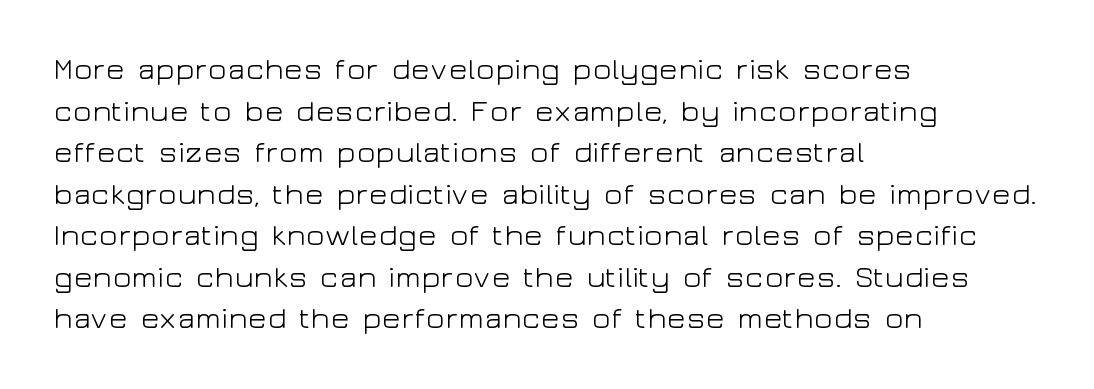
Q: Is the text bold? A: No.
Q: Is the text italic (slanted)? A: No, it is upright.
Q: Is the typeface a serif or a sans-serif typeface? A: Sans-serif.
Q: Is the text underlined? A: No.
Q: How is the paragraph aligned? A: Left-aligned.
Q: Is the spacing between letters normal or unusually wide? A: Normal.
Q: Is the spacing between lines tight, normal or loose? A: Normal.
Q: Width (condensed, normal, or wide)? A: Wide.
Q: Stroke contrast? A: Low.
Q: x-height? A: Medium.
Q: Monospaced? A: No.
